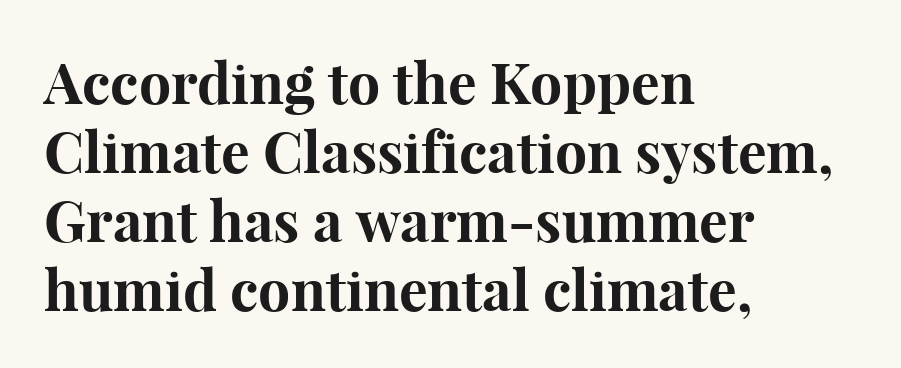
The image shows 57 px bold serif type, upright; set left-aligned, line spacing 1.21x, normal letter spacing, not underlined; high stroke contrast and a medium x-height.
